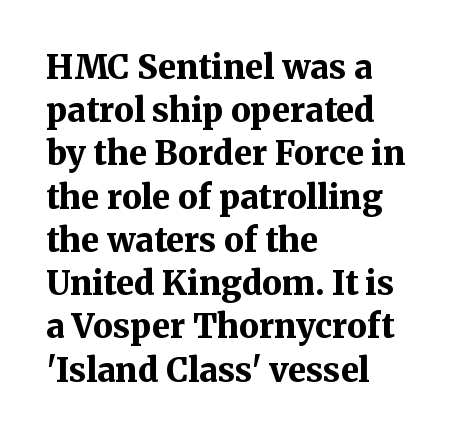
{"serif": "yes", "italic": "no", "bold": "yes", "weight": "bold", "width": "normal", "stroke_contrast": "medium", "x_height": "medium", "monospaced": "no", "underline": "no", "align": "left", "line_spacing": "normal", "line_spacing_ratio": 1.31, "letter_spacing": "normal", "letter_spacing_em": 0.0, "glyph_px": 33}
